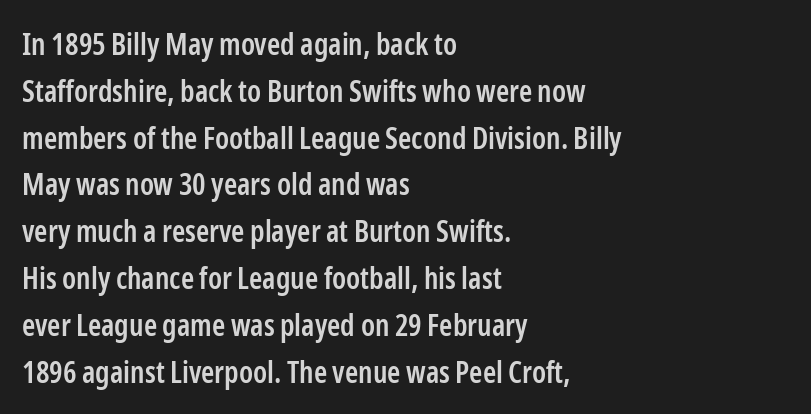
Q: Is the text bold? A: Semi-bold.
Q: Is the text italic (slanted)? A: No, it is upright.
Q: Is the typeface a serif or a sans-serif typeface? A: Sans-serif.
Q: Is the text underlined? A: No.
Q: How is the paragraph aligned? A: Left-aligned.
Q: Is the spacing between letters normal or unusually wide? A: Normal.
Q: Is the spacing between lines tight, normal or loose? A: Normal.
Q: Width (condensed, normal, or wide)? A: Condensed.
Q: Stroke contrast? A: Low.
Q: x-height? A: Medium.
Q: Monospaced? A: No.
